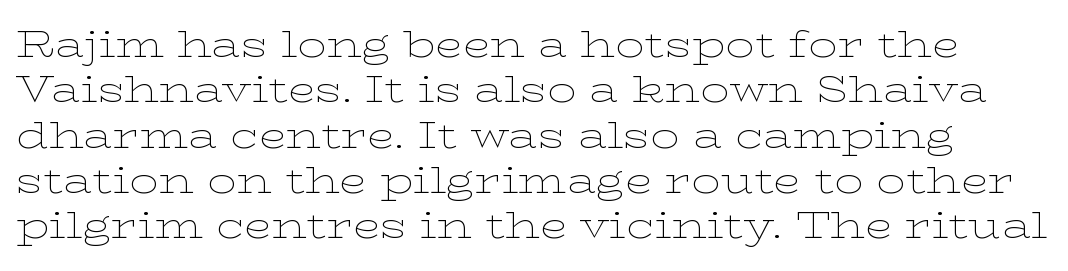
The image shows 36 px thin, wide serif type, upright; set normal line spacing (1.26x), normal letter spacing, not underlined; low stroke contrast and a medium x-height.
